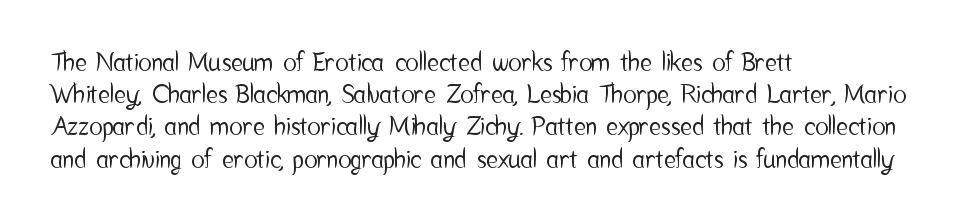
{"italic": "no", "underline": "no", "align": "left", "line_spacing": "normal", "line_spacing_ratio": 1.29, "letter_spacing": "normal", "letter_spacing_em": 0.0, "glyph_px": 25}
